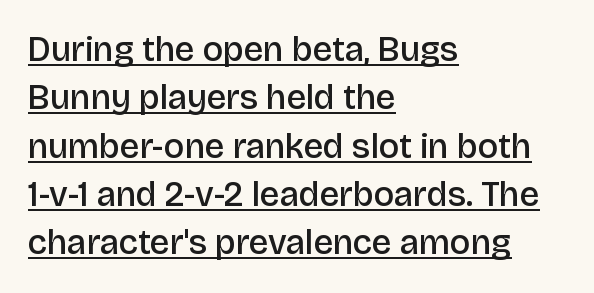
Notice how the passage keeps a crisp vertical edge on the left only. The designer went with a sans here, leaving each stem footless. You can see a thin bar hugging the bottom of the glyphs. These words are printed semibold, heavier than regular yet not bold. No extra tracking has been applied to these lines.
